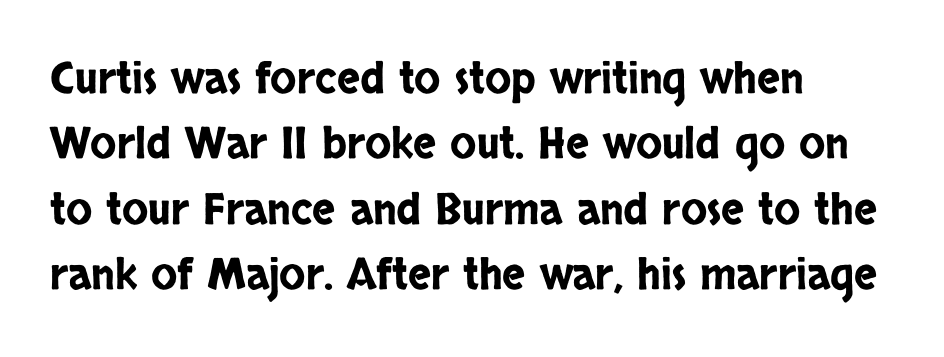
{"serif": "no", "italic": "no", "width": "condensed", "stroke_contrast": "low", "x_height": "large", "monospaced": "no", "underline": "no", "align": "left", "line_spacing": "normal", "line_spacing_ratio": 1.52, "letter_spacing": "normal", "letter_spacing_em": 0.0, "glyph_px": 43}
